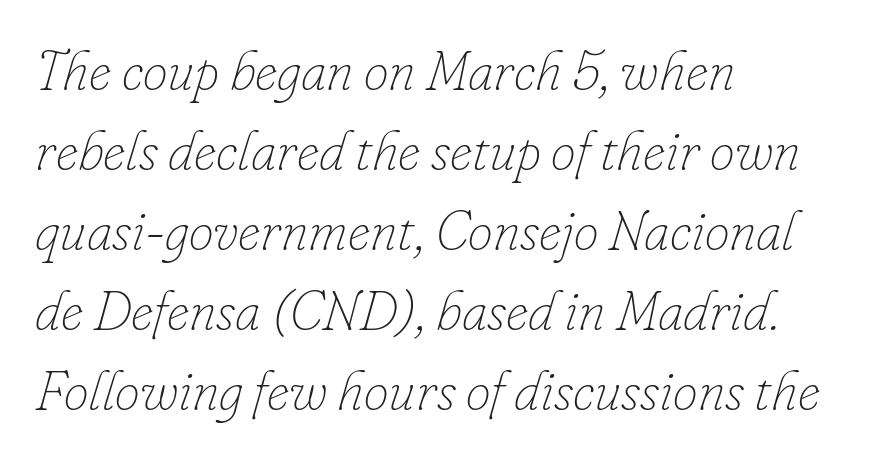
Q: Is the text bold? A: No.
Q: Is the text italic (slanted)? A: Yes, it leans right by about 16 degrees.
Q: Is the text underlined? A: No.
Q: How is the paragraph aligned? A: Left-aligned.
Q: Is the spacing between letters normal or unusually wide? A: Normal.
Q: Is the spacing between lines tight, normal or loose? A: Normal.
Q: Width (condensed, normal, or wide)? A: Normal.
Q: Stroke contrast? A: Low.
Q: x-height? A: Small.
Q: Monospaced? A: No.
